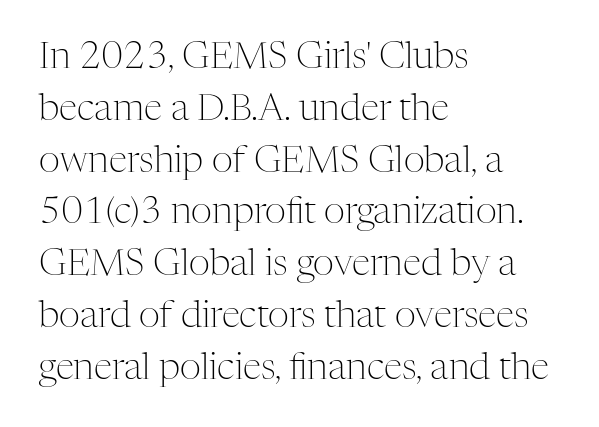
The image shows 37 px light serif type, upright; set left-aligned, normal line spacing (1.4x), normal letter spacing, not underlined; medium stroke contrast and a medium x-height.
